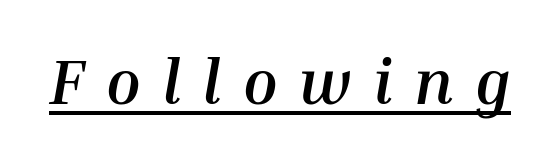
Pretty heavy lettering here — definitely bold. The letterforms stand isolated, each surrounded by extra space. Glance below the letters and you will spot a drawn line. The passage shown leans; its letterforms are oblique. Is this a fixed-width face? No — the glyphs have proportional, varying widths.
